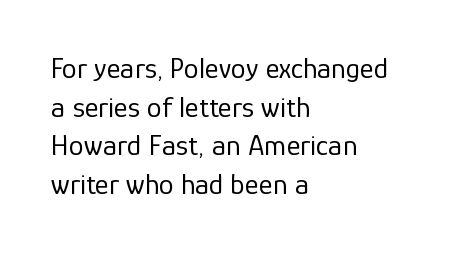
Q: Is the text bold? A: No.
Q: Is the text italic (slanted)? A: No, it is upright.
Q: Is the typeface a serif or a sans-serif typeface? A: Sans-serif.
Q: Is the text underlined? A: No.
Q: How is the paragraph aligned? A: Left-aligned.
Q: Is the spacing between letters normal or unusually wide? A: Normal.
Q: Is the spacing between lines tight, normal or loose? A: Normal.
Q: Width (condensed, normal, or wide)? A: Normal.
Q: Stroke contrast? A: Low.
Q: x-height? A: Medium.
Q: Monospaced? A: No.
